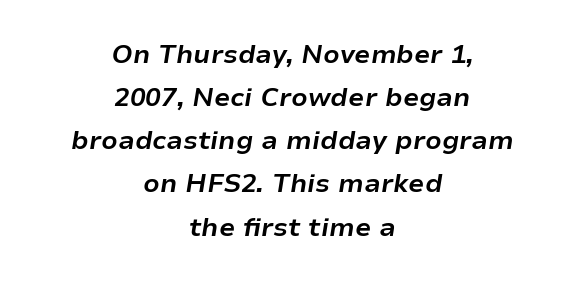
The paragraph has two soft edges and a firm central axis. Characters are canted at an angle relative to the baseline's perpendicular. Caption: bold face, heavy strokes. The passage shown is not underscored anywhere. Compared with typical body copy, the letter spacing here is the same. Normally led — the rows are evenly, conventionally spaced.
